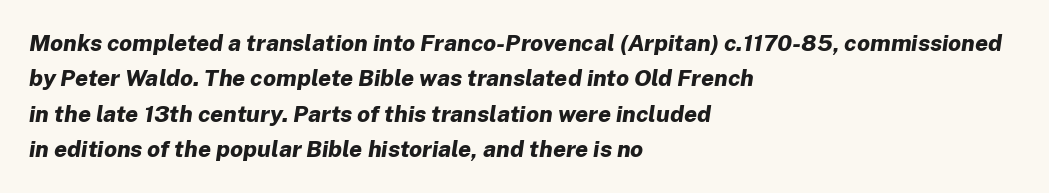
This sample uses an oblique cut, with every glyph tilted off the vertical. Glyph-to-glyph distance matches everyday printed text. The strip under each line holds only bare page. The passage shown stacks its lines at a standard gap. Is the type bold? Yes — the strokes are clearly thick and heavy.
